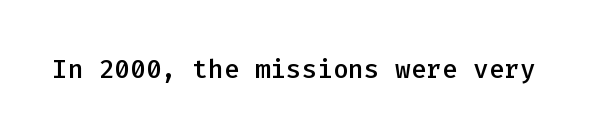
Q: Is the text bold? A: Semi-bold.
Q: Is the text italic (slanted)? A: No, it is upright.
Q: Is the text underlined? A: No.
Q: Is the spacing between letters normal or unusually wide? A: Normal.
